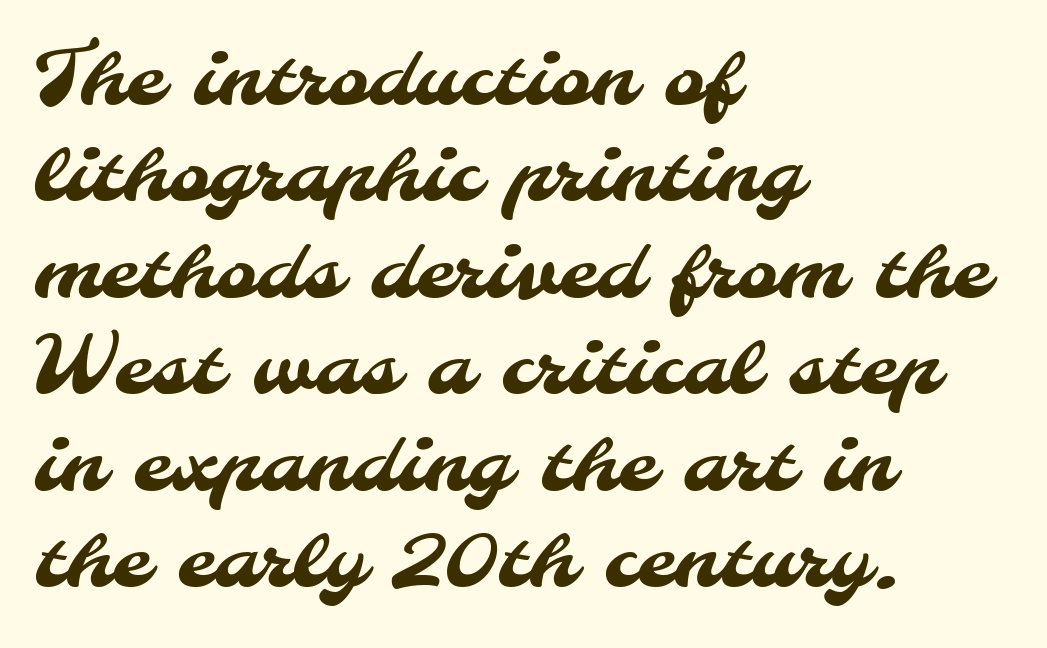
Q: Is the typeface a serif or a sans-serif typeface? A: Sans-serif.
Q: Is the text underlined? A: No.
Q: How is the paragraph aligned? A: Left-aligned.
Q: Is the spacing between letters normal or unusually wide? A: Normal.
Q: Width (condensed, normal, or wide)? A: Normal.
Q: Stroke contrast? A: Medium.
Q: x-height? A: Small.
Q: Monospaced? A: No.
